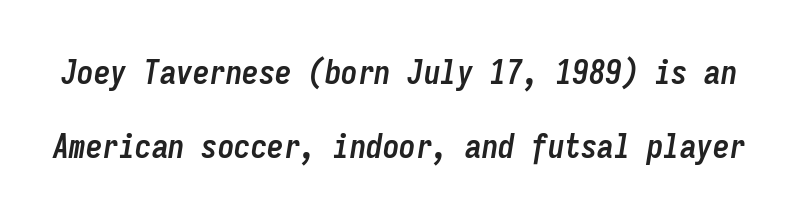
Looks like terminal output: every glyph gets an equal slot. Each glyph is drawn with heavy, bold strokes. Just letters on the line, the space beneath them empty. Tracking value appears to be zero — textbook default spacing. Does the lettering tilt? It does — this is italic. Widely set lines give the paragraph a tall, airy silhouette.
